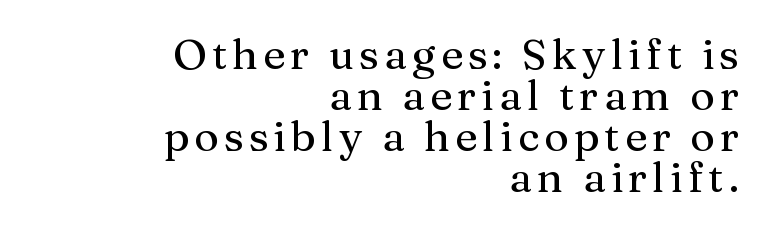
{"serif": "yes", "italic": "no", "width": "normal", "stroke_contrast": "medium", "x_height": "medium", "monospaced": "no", "underline": "no", "align": "right", "line_spacing": "tight", "line_spacing_ratio": 0.98, "glyph_px": 42}
